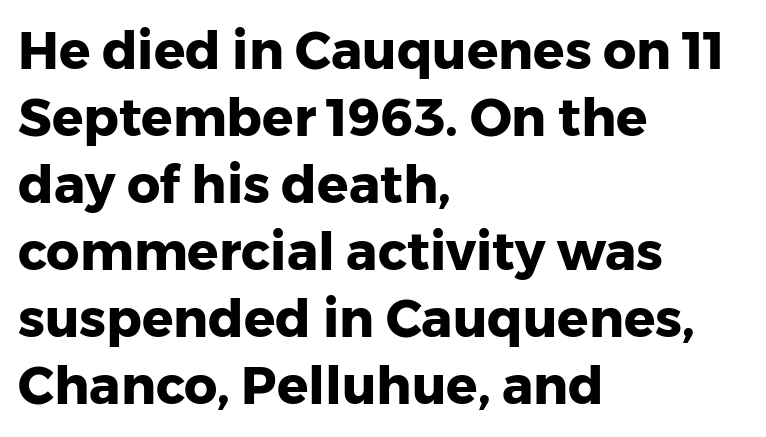
The image shows 52 px heavy sans-serif type, upright; set left-aligned, normal line spacing (1.29x), normal letter spacing, not underlined; low stroke contrast and a medium x-height.
